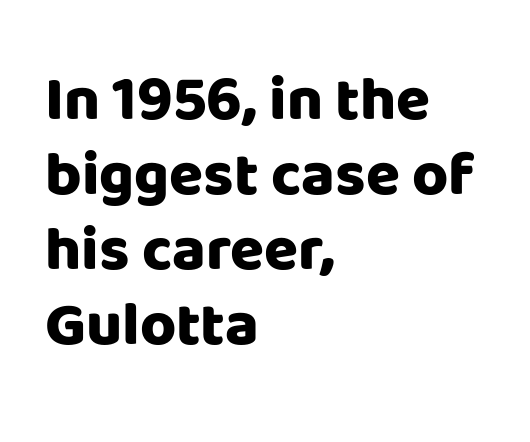
{"serif": "no", "italic": "no", "bold": "yes", "weight": "heavy", "width": "normal", "stroke_contrast": "low", "x_height": "large", "monospaced": "no", "underline": "no", "align": "left", "line_spacing_ratio": 1.21, "letter_spacing": "normal", "letter_spacing_em": 0.0, "glyph_px": 62}
